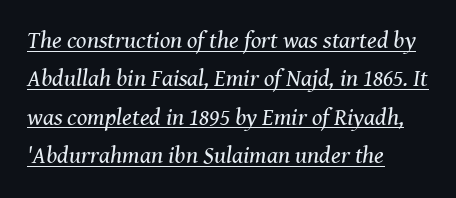
{"italic": "yes", "lean": "right", "slant_degrees": 8, "bold": "no", "underline": "yes", "align": "left", "line_spacing": "normal", "line_spacing_ratio": 1.6, "letter_spacing": "normal", "letter_spacing_em": 0.0, "glyph_px": 24}
